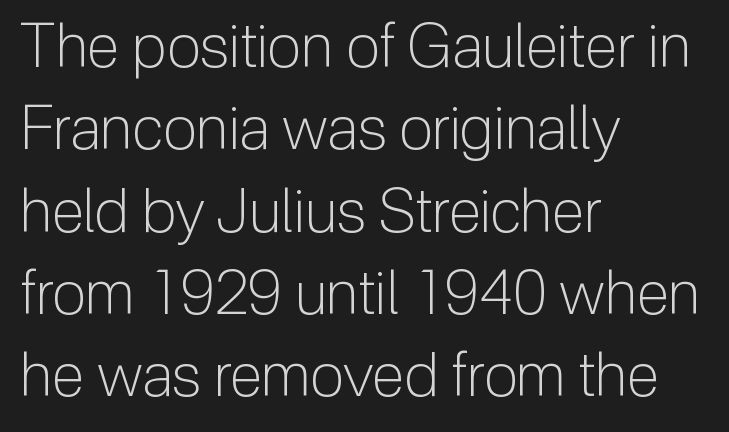
{"serif": "no", "italic": "no", "bold": "no", "weight": "light", "width": "normal", "stroke_contrast": "low", "x_height": "medium", "monospaced": "no", "underline": "no", "align": "left", "line_spacing": "normal", "line_spacing_ratio": 1.35, "letter_spacing": "normal", "letter_spacing_em": 0.0, "glyph_px": 61}
